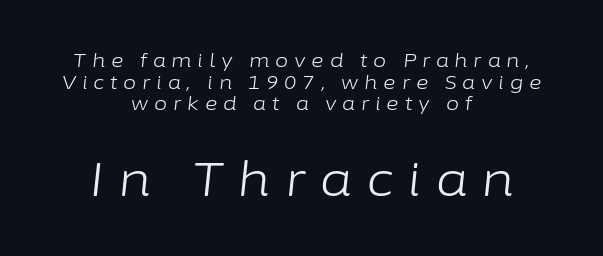
Q: Is the text bold? A: No.
Q: Is the text italic (slanted)? A: Yes, it leans right by about 6 degrees.
Q: Is the text underlined? A: No.
Q: How is the paragraph aligned? A: Centered.
Q: Is the spacing between letters normal or unusually wide? A: Unusually wide.
Q: Is the spacing between lines tight, normal or loose? A: Tight.
Q: Which block of text is set in a larger size, the first (top) or the second (bottom)? A: The second (bottom) one.
Q: Width (condensed, normal, or wide)? A: Normal.
Q: Stroke contrast? A: Low.
Q: x-height? A: Medium.
Q: Monospaced? A: No.
